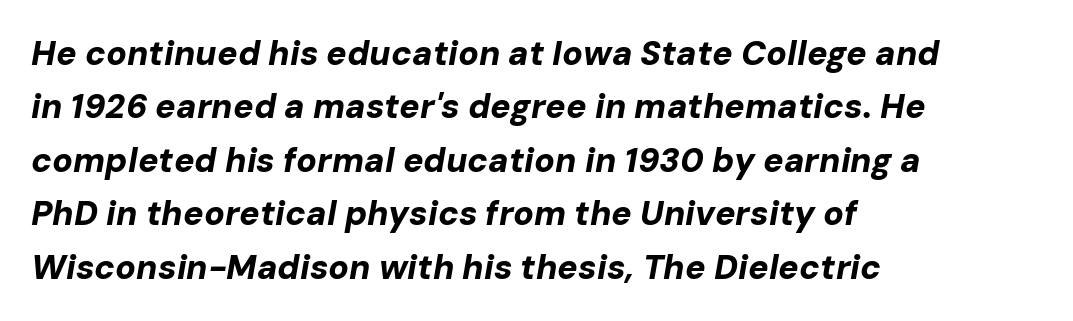
Q: Is the text bold? A: Yes.
Q: Is the text italic (slanted)? A: Yes, it leans right by about 10 degrees.
Q: Is the text underlined? A: No.
Q: How is the paragraph aligned? A: Left-aligned.
Q: Is the spacing between letters normal or unusually wide? A: Normal.
Q: Is the spacing between lines tight, normal or loose? A: Normal.
Q: Width (condensed, normal, or wide)? A: Normal.
Q: Stroke contrast? A: Low.
Q: x-height? A: Medium.
Q: Monospaced? A: No.
